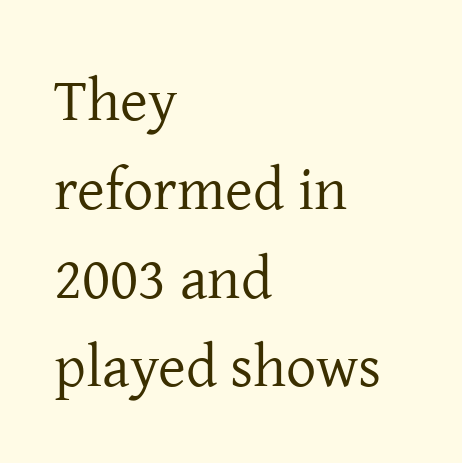
The strip under each line holds only bare page. Stroke mass is kept to a normal reading level or below. Tracking value appears to be zero — textbook default spacing. The passage shown is typed in a proportional face where columns would drift. One glance says typical: line gaps are just what's usual.
